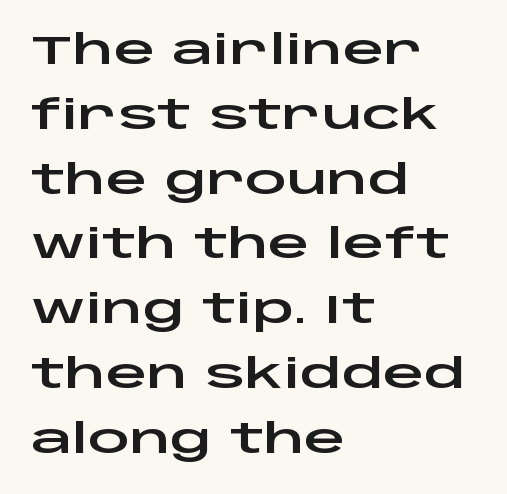
The image shows 41 px wide sans-serif type, upright; set left-aligned, normal line spacing (1.58x), normal letter spacing, not underlined; low stroke contrast and a large x-height.
